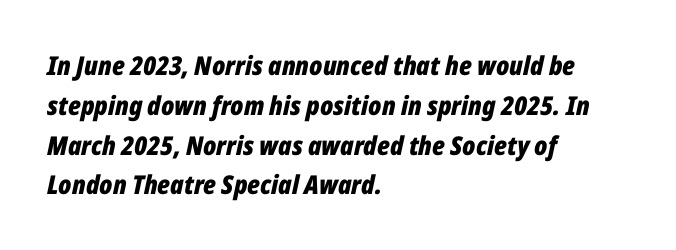
Line starts are locked; line ends wander. Does the weight exceed regular? Yes, all the way to bold. Interline gaps are of average width in this sample. This sample uses an oblique cut, with every glyph tilted off the vertical. Short note: letters normally spaced. Plain, unruled lines of type.
